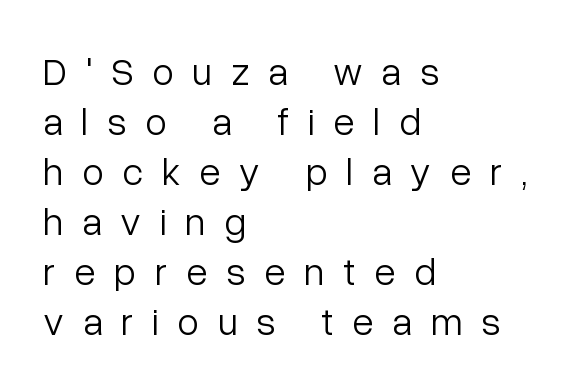
The paragraph has a hard left edge and a soft right edge. A light-to-regular cut is what we see here. This is the regular roman posture of the typeface. The line texture is sparse and dotted thanks to wide tracking. Grotesque or geometric, the face here clearly has no serifs.
